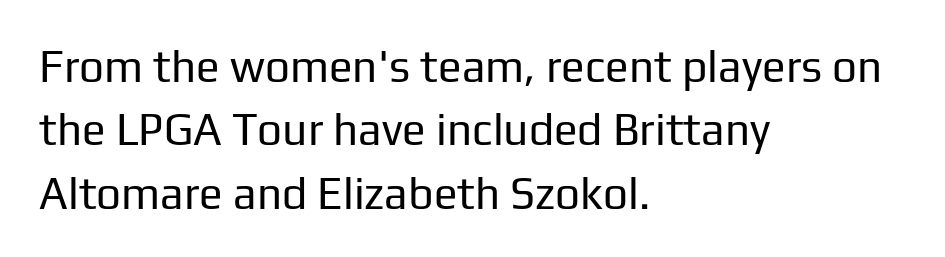
Does extra space separate the letters? No, they use regular spacing. This sample keeps an unexceptional amount of space between lines. The face used here is proportionally spaced, like ordinary book or web type. Short and long lines alike share a common starting point at left. Every character sits straight up, as roman type does. Each stroke keeps to a modest, everyday thickness or less.
